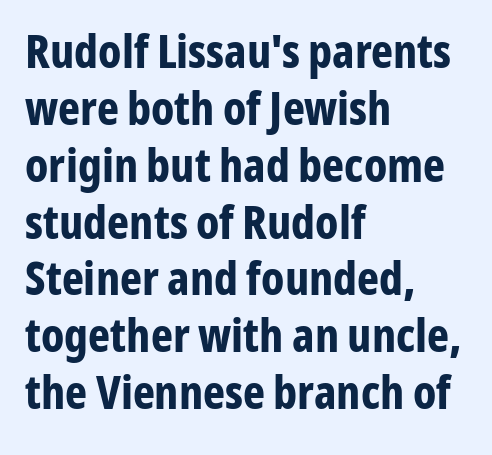
Q: Is the text bold? A: Yes.
Q: Is the text italic (slanted)? A: No, it is upright.
Q: Is the typeface a serif or a sans-serif typeface? A: Sans-serif.
Q: Is the text underlined? A: No.
Q: How is the paragraph aligned? A: Left-aligned.
Q: Is the spacing between letters normal or unusually wide? A: Normal.
Q: Width (condensed, normal, or wide)? A: Condensed.
Q: Stroke contrast? A: Low.
Q: x-height? A: Medium.
Q: Monospaced? A: No.
